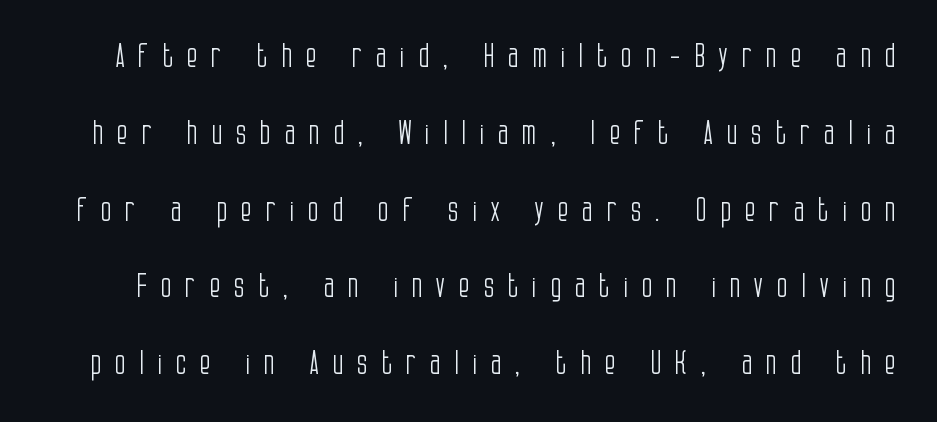
{"serif": "no", "italic": "no", "bold": "no", "weight": "light", "width": "condensed", "stroke_contrast": "low", "x_height": "large", "monospaced": "no", "underline": "no", "line_spacing": "loose", "line_spacing_ratio": 2.4, "letter_spacing": "wide", "letter_spacing_em": 0.42, "glyph_px": 32}
